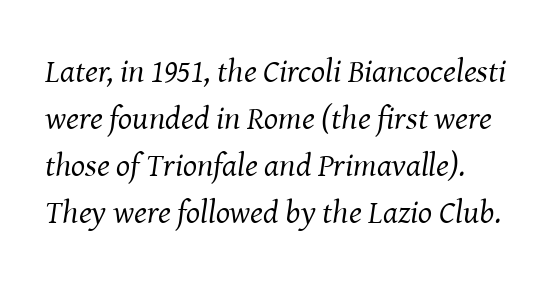
The image shows 33 px regular-weight serif type, italic (leaning right); set left-aligned, normal line spacing (1.42x), normal letter spacing, not underlined; medium stroke contrast and a medium x-height.
